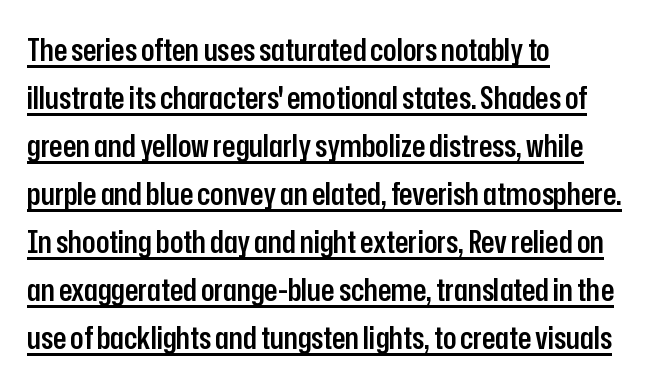
The image shows 31 px semibold, condensed sans-serif type, upright; set left-aligned, normal line spacing (1.55x), normal letter spacing, underlined; low stroke contrast and a medium x-height.
